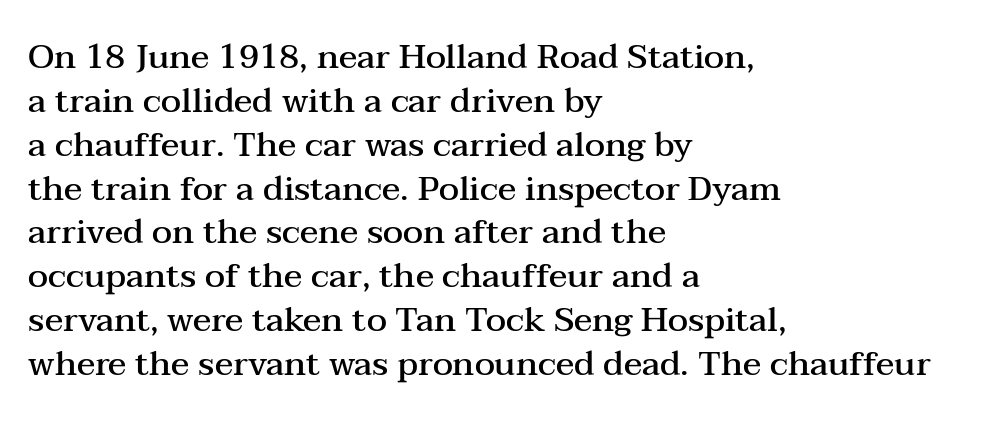
The image shows 34 px semibold, wide serif type, upright; set left-aligned, normal line spacing (1.29x), normal letter spacing, not underlined; medium stroke contrast and a medium x-height.
